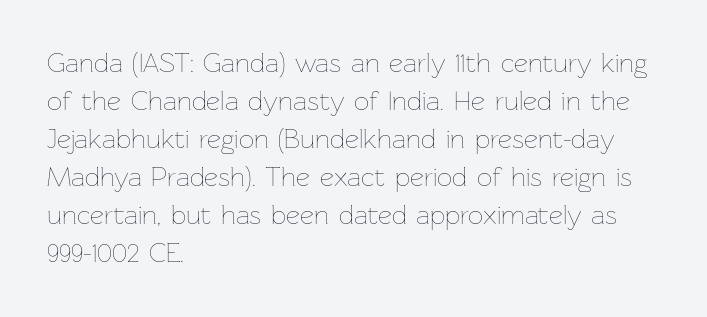
The image shows 27 px text type, upright; set left-aligned, normal line spacing (1.41x), normal letter spacing, not underlined.
